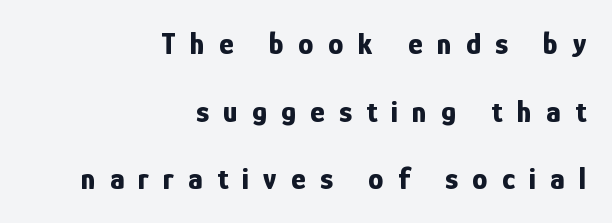
The rendering uses natural spacing where letterforms have individual widths. A sans-serif font was chosen for this passage. The letters stand upright; this is a roman face. Weight: bold. If you drew a ruler down the right edge, every line would touch it. The space between consecutive lines is lavish.
